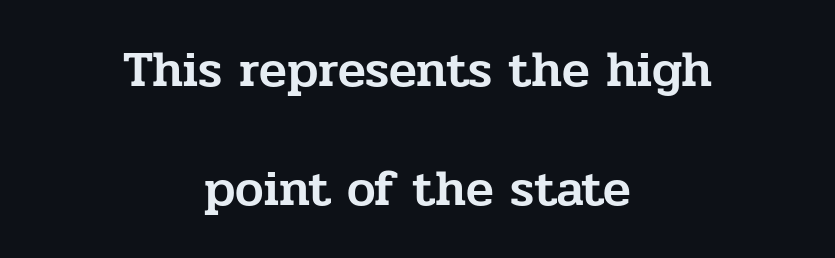
Q: Is the text italic (slanted)? A: No, it is upright.
Q: Is the typeface a serif or a sans-serif typeface? A: Serif.
Q: Is the text underlined? A: No.
Q: How is the paragraph aligned? A: Centered.
Q: Is the spacing between letters normal or unusually wide? A: Normal.
Q: Is the spacing between lines tight, normal or loose? A: Loose.
Q: Width (condensed, normal, or wide)? A: Normal.
Q: Stroke contrast? A: Low.
Q: x-height? A: Medium.
Q: Monospaced? A: No.
